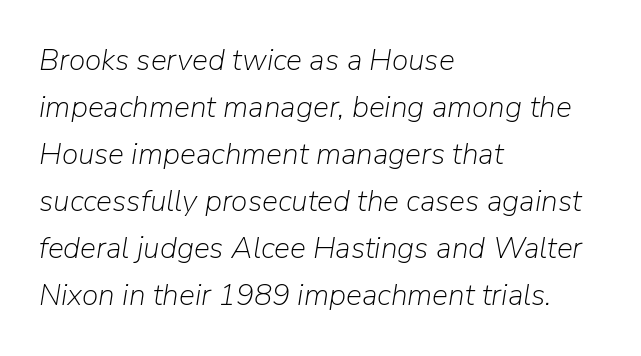
Q: Is the text bold? A: No.
Q: Is the text italic (slanted)? A: Yes, it leans right by about 9 degrees.
Q: Is the text underlined? A: No.
Q: How is the paragraph aligned? A: Left-aligned.
Q: Is the spacing between letters normal or unusually wide? A: Normal.
Q: Is the spacing between lines tight, normal or loose? A: Normal.
Q: Width (condensed, normal, or wide)? A: Normal.
Q: Stroke contrast? A: Low.
Q: x-height? A: Medium.
Q: Monospaced? A: No.
